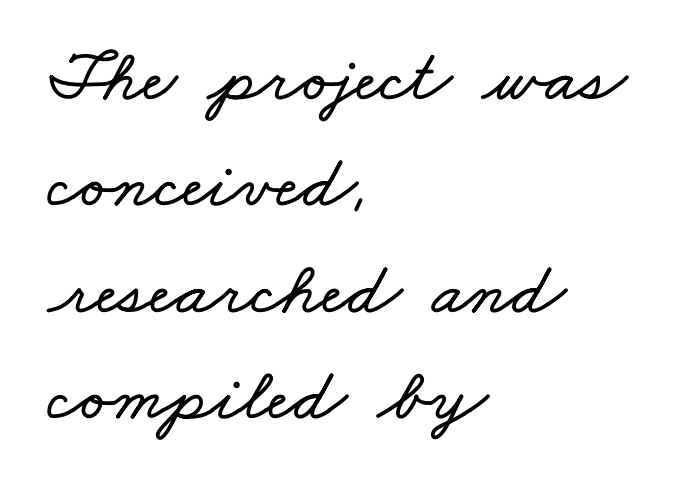
Only glyphs here, with clear space below each row. What's the leading like? Ordinary, nothing unusual. This rendering leaves character spacing at its baseline value. Compared with a centered layout, this one pins lines to the left instead. Each letter keeps its own natural width here, so spacing adapts to shape.
